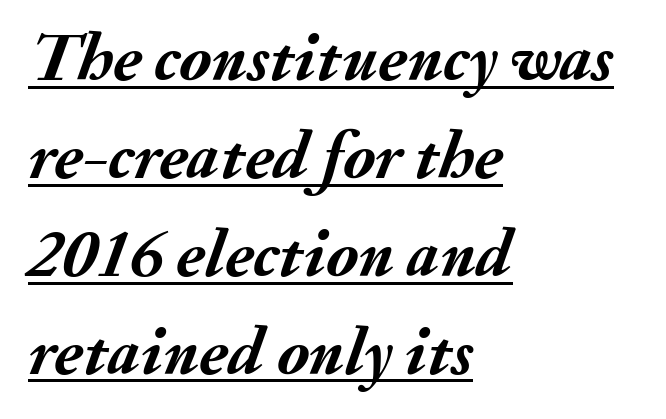
Reading down the column, the eye jumps a familiar distance to each next line. Posture: slanted. Strokes here are thick enough to call this a true bold. Is the letter spacing exaggerated? No — it looks like the ordinary default. If you drew a ruler down the left edge, every line would touch it.
